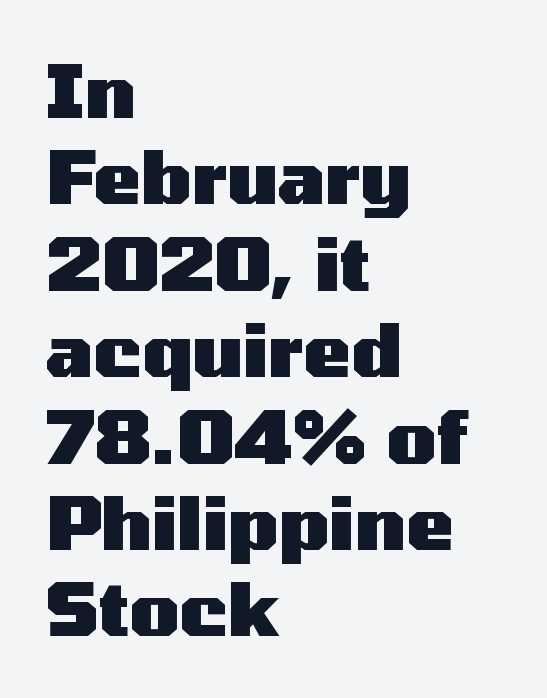
Q: Is the text bold? A: Yes.
Q: Is the text italic (slanted)? A: No, it is upright.
Q: Is the typeface a serif or a sans-serif typeface? A: Sans-serif.
Q: Is the text underlined? A: No.
Q: How is the paragraph aligned? A: Left-aligned.
Q: Is the spacing between letters normal or unusually wide? A: Normal.
Q: Width (condensed, normal, or wide)? A: Wide.
Q: Stroke contrast? A: Medium.
Q: x-height? A: Medium.
Q: Monospaced? A: No.
